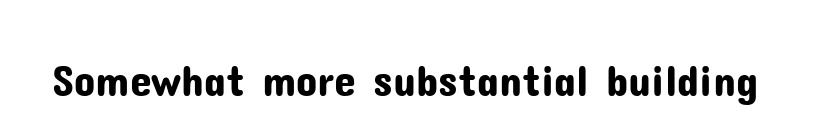
Q: Is the text italic (slanted)? A: No, it is upright.
Q: Is the typeface a serif or a sans-serif typeface? A: Sans-serif.
Q: Is the text underlined? A: No.
Q: Is the spacing between letters normal or unusually wide? A: Normal.
Q: Width (condensed, normal, or wide)? A: Normal.
Q: Stroke contrast? A: Low.
Q: x-height? A: Medium.
Q: Monospaced? A: No.
